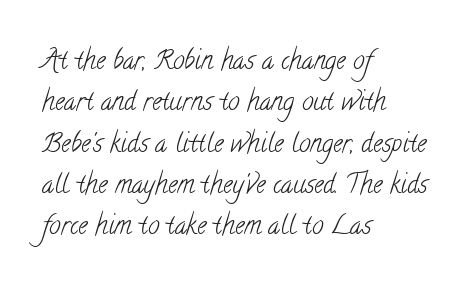
The cut favours lightness, reaching ordinary text weight at its darkest. One-word summary of the alignment: left. One glance says typical: line gaps are just what's usual. No word sits above an underline. The type is set solid horizontally, with unmodified tracking.
